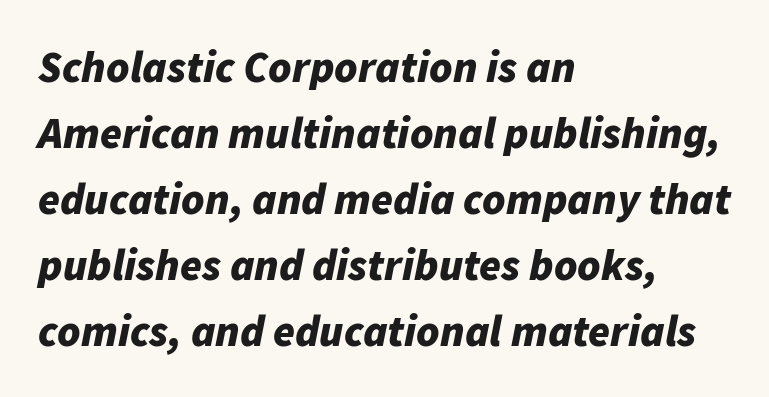
Q: Is the text bold? A: Yes.
Q: Is the text italic (slanted)? A: Yes, it leans right by about 11 degrees.
Q: Is the text underlined? A: No.
Q: How is the paragraph aligned? A: Left-aligned.
Q: Is the spacing between letters normal or unusually wide? A: Normal.
Q: Is the spacing between lines tight, normal or loose? A: Normal.
Q: Width (condensed, normal, or wide)? A: Normal.
Q: Stroke contrast? A: Low.
Q: x-height? A: Medium.
Q: Monospaced? A: No.
